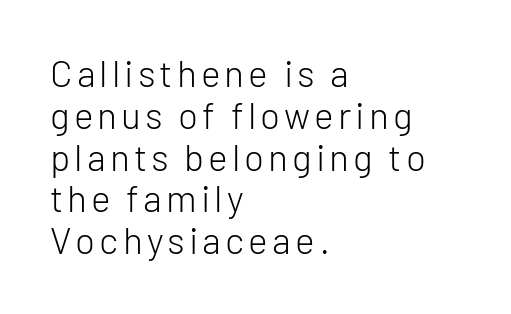
Serifs: no, the terminals of the letterforms are clean. The letters stand straight up with perfectly vertical stems. This sample has the flowing, uneven cadence of proportional lettering. A light-to-regular cut is what we see here.
